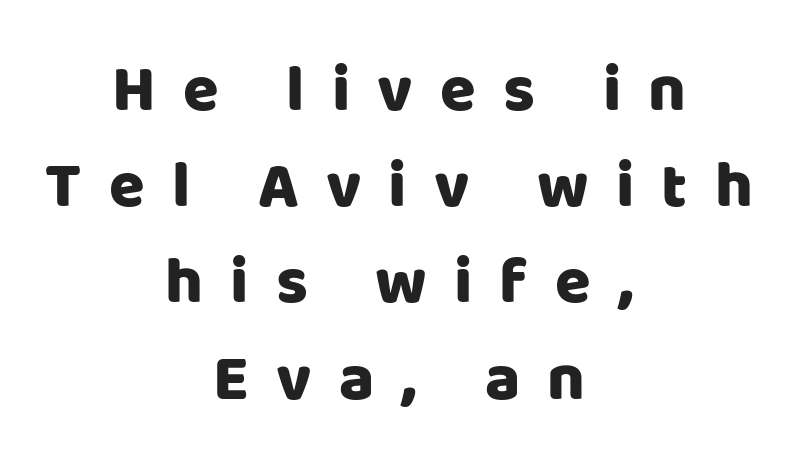
Q: Is the text italic (slanted)? A: No, it is upright.
Q: Is the typeface a serif or a sans-serif typeface? A: Sans-serif.
Q: Is the text underlined? A: No.
Q: How is the paragraph aligned? A: Centered.
Q: Is the spacing between letters normal or unusually wide? A: Unusually wide.
Q: Is the spacing between lines tight, normal or loose? A: Normal.
Q: Width (condensed, normal, or wide)? A: Normal.
Q: Stroke contrast? A: Low.
Q: x-height? A: Large.
Q: Monospaced? A: No.
